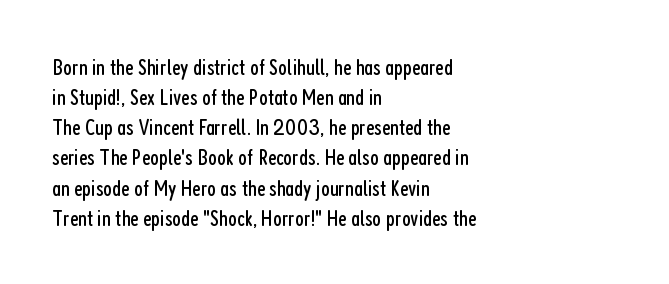
The image shows 23 px text type, upright; set left-aligned, normal line spacing (1.31x), normal letter spacing, not underlined.
